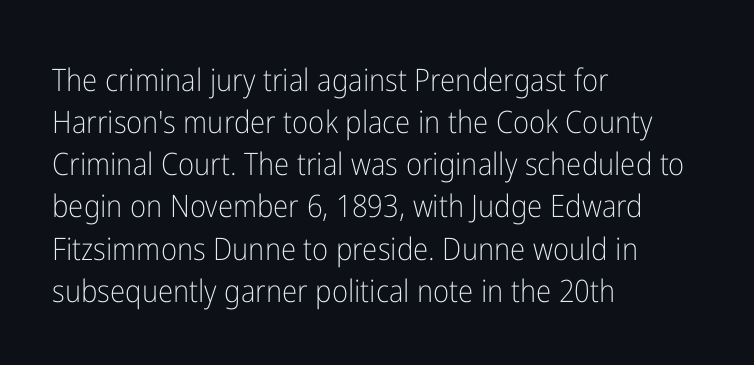
{"serif": "no", "italic": "no", "bold": "no", "weight": "light", "width": "condensed", "stroke_contrast": "low", "x_height": "medium", "monospaced": "no", "underline": "no", "align": "left", "line_spacing": "normal", "line_spacing_ratio": 1.36, "letter_spacing": "normal", "letter_spacing_em": 0.0, "glyph_px": 31}
